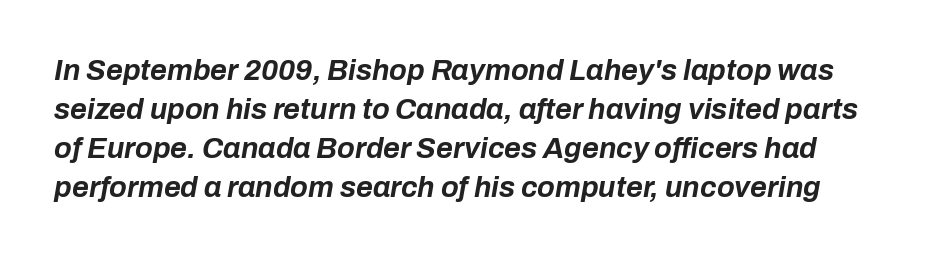
The image shows 29 px bold type, italic (leaning right); set normal line spacing (1.34x), normal letter spacing, not underlined; low stroke contrast and a medium x-height.
